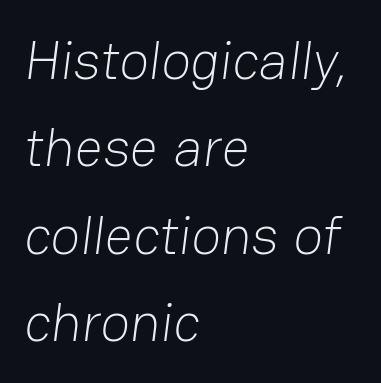
{"serif": "no", "bold": "no", "weight": "light", "width": "normal", "stroke_contrast": "low", "x_height": "medium", "monospaced": "no", "underline": "no", "align": "left", "line_spacing": "normal", "line_spacing_ratio": 1.59, "letter_spacing": "normal", "letter_spacing_em": 0.0, "glyph_px": 55}
